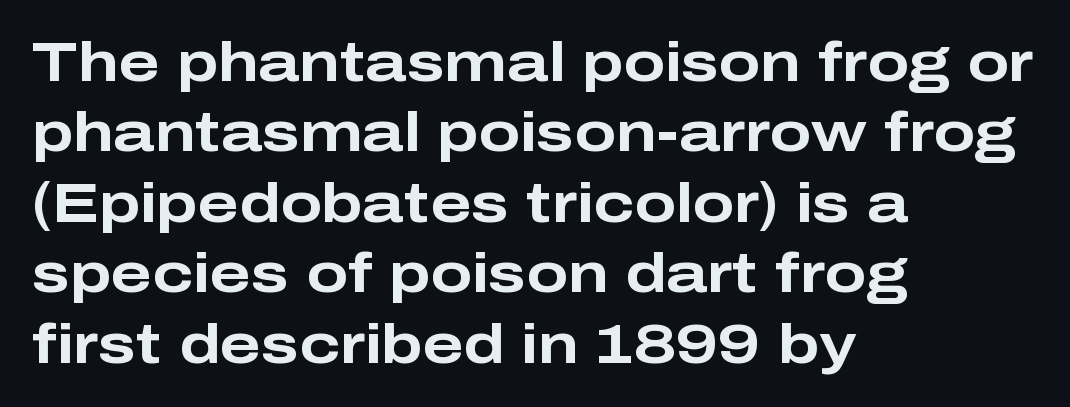
The image shows 55 px bold, wide sans-serif type, upright; set left-aligned, normal line spacing (1.28x), normal letter spacing, not underlined; low stroke contrast and a medium x-height.
